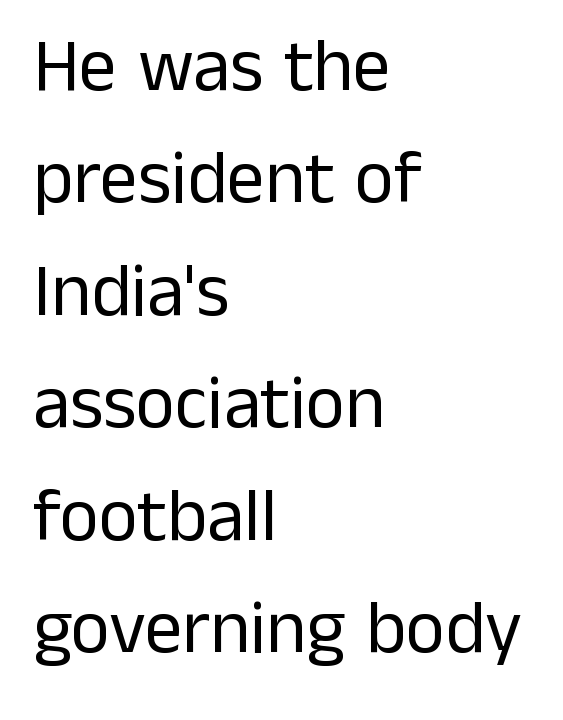
The image shows 75 px regular-weight sans-serif type, upright; set left-aligned, normal line spacing (1.5x), normal letter spacing, not underlined; low stroke contrast and a medium x-height.
